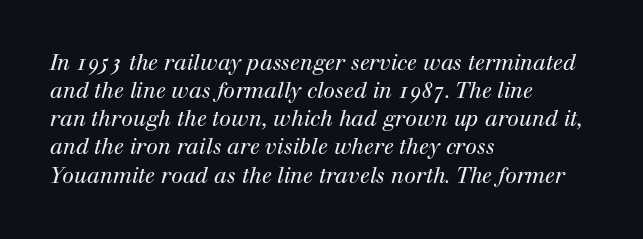
The image shows 21 px text type, italic (leaning right); set left-aligned, normal line spacing (1.34x), normal letter spacing, not underlined.
